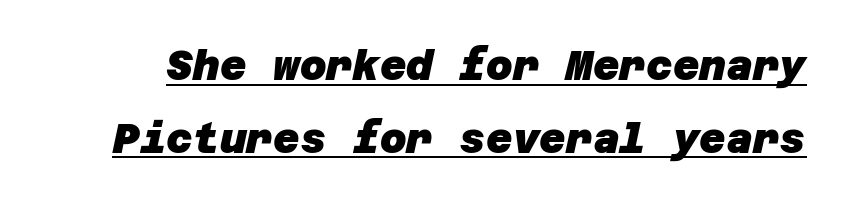
Chunky letters — that's bold for sure. The rendering shows plain stroke endings on the letterforms — a sans-serif design. Looks like someone drew a line under every word here. The line texture is even and compact thanks to regular tracking.
